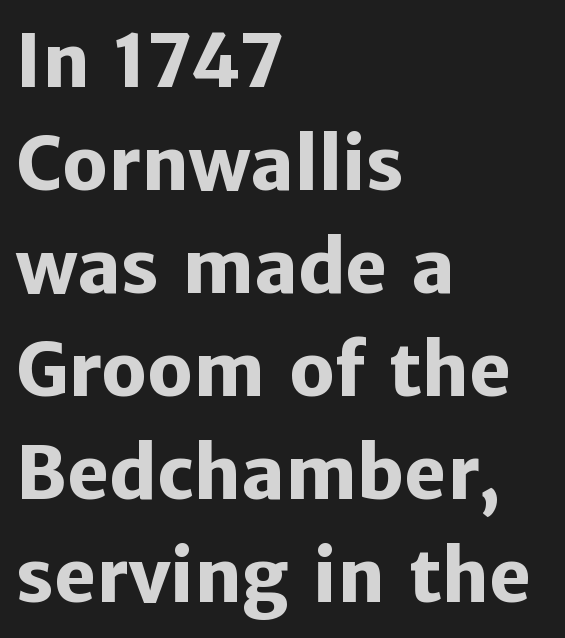
Q: Is the text bold? A: Yes.
Q: Is the text italic (slanted)? A: No, it is upright.
Q: Is the typeface a serif or a sans-serif typeface? A: Sans-serif.
Q: Is the text underlined? A: No.
Q: How is the paragraph aligned? A: Left-aligned.
Q: Is the spacing between letters normal or unusually wide? A: Normal.
Q: Is the spacing between lines tight, normal or loose? A: Normal.
Q: Width (condensed, normal, or wide)? A: Normal.
Q: Stroke contrast? A: Low.
Q: x-height? A: Medium.
Q: Monospaced? A: No.
